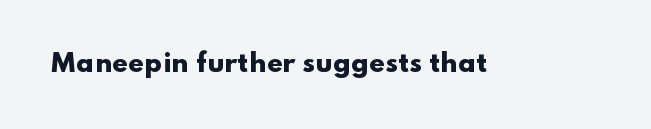
{"italic": "no", "bold": "yes", "underline": "no", "letter_spacing": "normal", "letter_spacing_em": 0.0, "glyph_px": 25}
